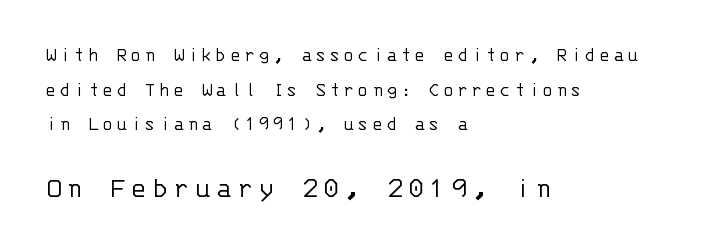
{"serif": "no", "italic": "no", "bold": "no", "weight": "light", "width": "normal", "stroke_contrast": "low", "x_height": "large", "monospaced": "yes", "underline": "no", "align": "left", "line_spacing_ratio": 1.73, "larger_block": "second", "size_ratio": 1.5, "glyph_px": 30}
